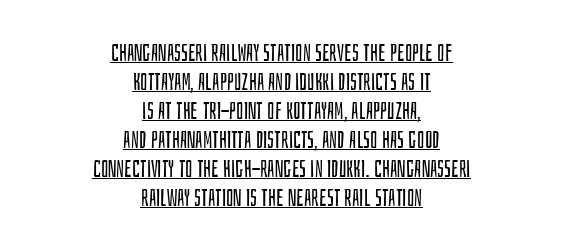
Q: Is the text bold? A: No.
Q: Is the text italic (slanted)? A: No, it is upright.
Q: Is the text underlined? A: Yes.
Q: How is the paragraph aligned? A: Centered.
Q: Is the spacing between letters normal or unusually wide? A: Normal.
